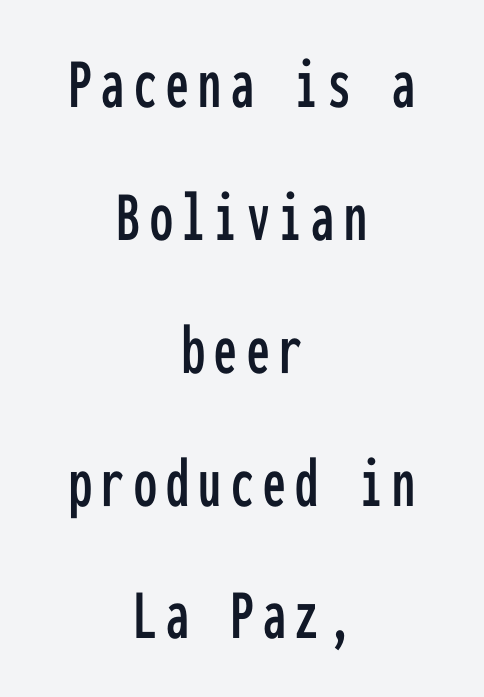
The image shows 73 px condensed sans-serif type, upright, monospaced; set centered, line spacing 1.82x, not underlined; low stroke contrast and a medium x-height.
